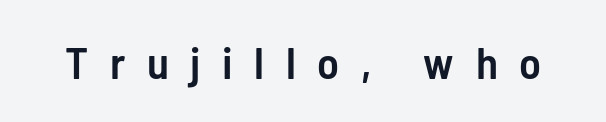
Q: Is the text bold? A: Semi-bold.
Q: Is the text italic (slanted)? A: No, it is upright.
Q: Is the typeface a serif or a sans-serif typeface? A: Sans-serif.
Q: Is the text underlined? A: No.
Q: Is the spacing between letters normal or unusually wide? A: Unusually wide.
Q: Width (condensed, normal, or wide)? A: Condensed.
Q: Stroke contrast? A: Low.
Q: x-height? A: Medium.
Q: Monospaced? A: No.
